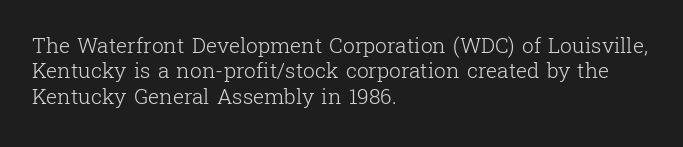
{"italic": "no", "bold": "no", "underline": "no", "align": "left", "line_spacing_ratio": 1.21, "letter_spacing": "normal", "letter_spacing_em": 0.0, "glyph_px": 21}
